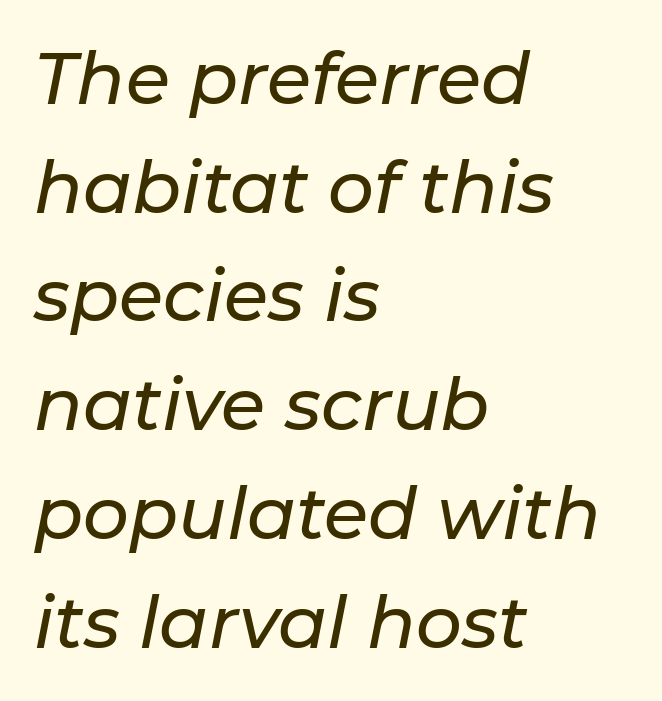
The image shows 72 px text type, italic (leaning right); set left-aligned, normal line spacing (1.51x), normal letter spacing, not underlined; low stroke contrast and a medium x-height.
